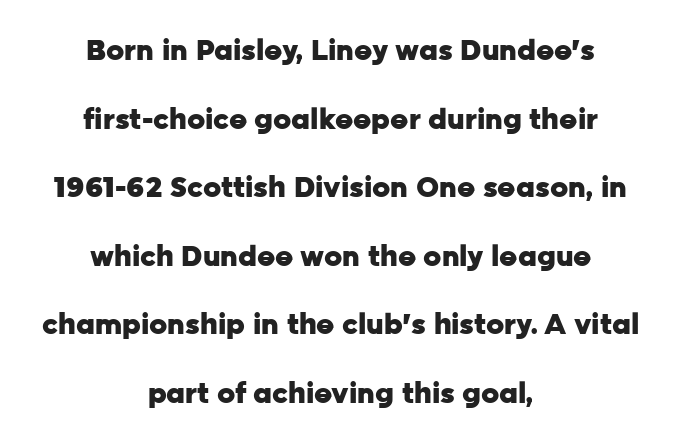
The area under the type is left untouched. Look at the bottom of the vertical strokes: they stop flat, with no serifs. The rendering uses natural spacing where letterforms have individual widths. The lettering holds an erect, upright posture throughout. What weight is shown? A full bold with thick strokes. The rendering uses a large line-height, opening up the rows.
